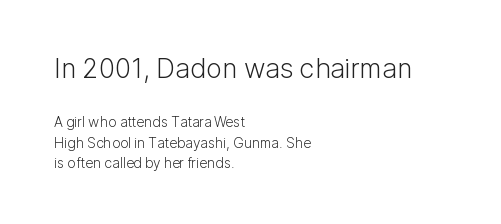
{"italic": "no", "bold": "no", "underline": "no", "align": "left", "line_spacing": "normal", "line_spacing_ratio": 1.44, "letter_spacing": "normal", "letter_spacing_em": 0.0, "larger_block": "first", "size_ratio": 1.93, "glyph_px": 27}
